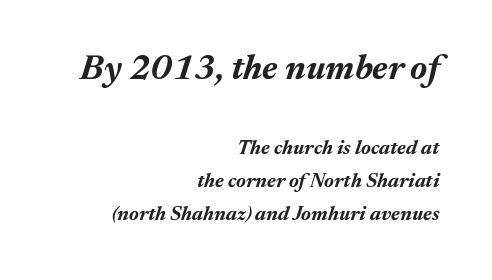
{"italic": "yes", "lean": "right", "slant_degrees": 17, "bold": "yes", "weight": "bold", "width": "normal", "stroke_contrast": "medium", "x_height": "medium", "monospaced": "no", "underline": "no", "align": "right", "line_spacing": "normal", "line_spacing_ratio": 1.66, "letter_spacing": "normal", "letter_spacing_em": 0.0, "larger_block": "first", "size_ratio": 1.75, "glyph_px": 35}
